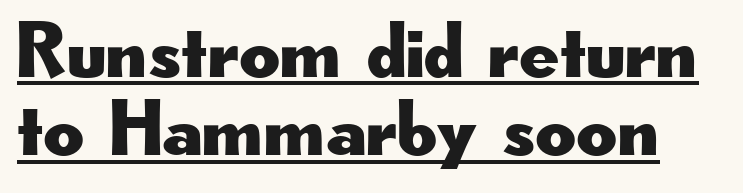
The face used here is rendered with its standard letterfit. Each letter keeps its own natural width here, so spacing adapts to shape. Every stem runs plumb, perpendicular to the baseline. The rendering uses a small line-height, squeezing the rows.
